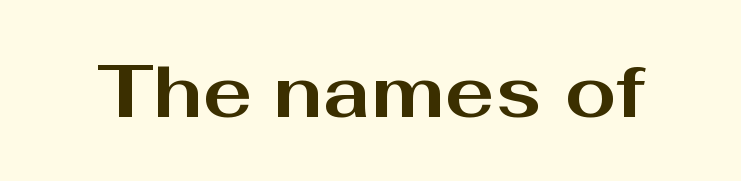
Q: Is the text bold? A: Yes.
Q: Is the text italic (slanted)? A: No, it is upright.
Q: Is the typeface a serif or a sans-serif typeface? A: Sans-serif.
Q: Is the text underlined? A: No.
Q: Is the spacing between letters normal or unusually wide? A: Normal.
Q: Width (condensed, normal, or wide)? A: Wide.
Q: Stroke contrast? A: Medium.
Q: x-height? A: Medium.
Q: Monospaced? A: No.
